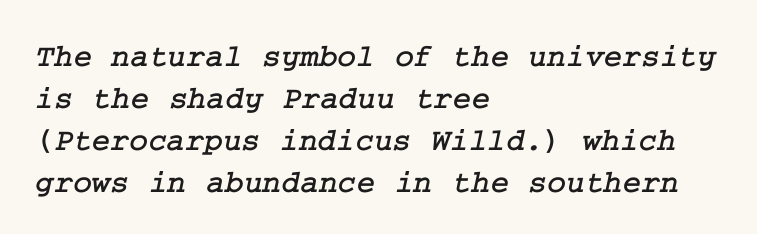
{"serif": "yes", "width": "normal", "stroke_contrast": "low", "x_height": "medium", "underline": "no", "align": "left", "line_spacing": "normal", "line_spacing_ratio": 1.31, "letter_spacing": "normal", "letter_spacing_em": 0.0, "glyph_px": 32}
